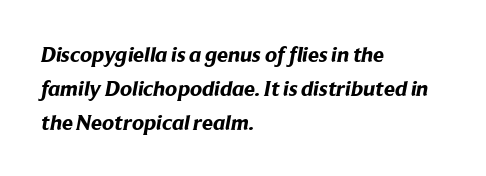
A student would call this left alignment; a typographer would say flush left, rag right. No extra tracking has been applied to these lines. The strip under each line holds only bare page. Notice how descenders clear the ascenders below comfortably — that's standard leading. As a designer I'd log this as weight 700, bold.
